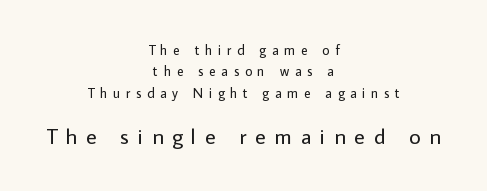
{"italic": "no", "bold": "no", "underline": "no", "align": "center", "line_spacing": "normal", "line_spacing_ratio": 1.52, "letter_spacing": "wide", "letter_spacing_em": 0.4, "larger_block": "second", "size_ratio": 1.57, "glyph_px": 22}
